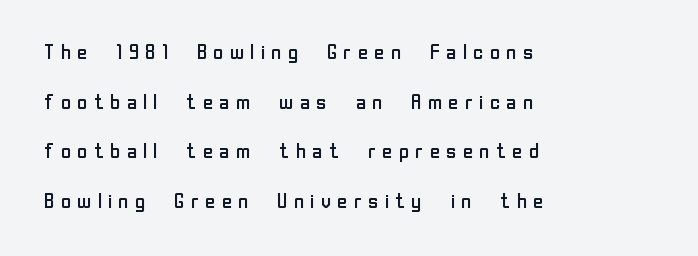
Look at the tracking — it's clearly loosened, letters drifting apart. The typesetting does not lean heavy: it is not bold. This is the regular roman posture of the typeface. Lines of text with bare space underneath.
